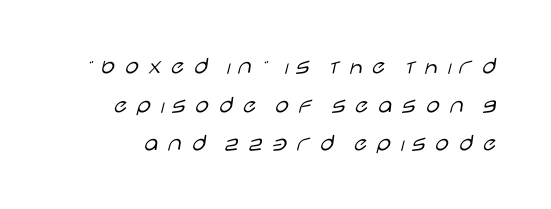
{"bold": "no", "underline": "no", "line_spacing": "normal", "line_spacing_ratio": 1.55, "letter_spacing": "wide", "letter_spacing_em": 0.24, "glyph_px": 25}
